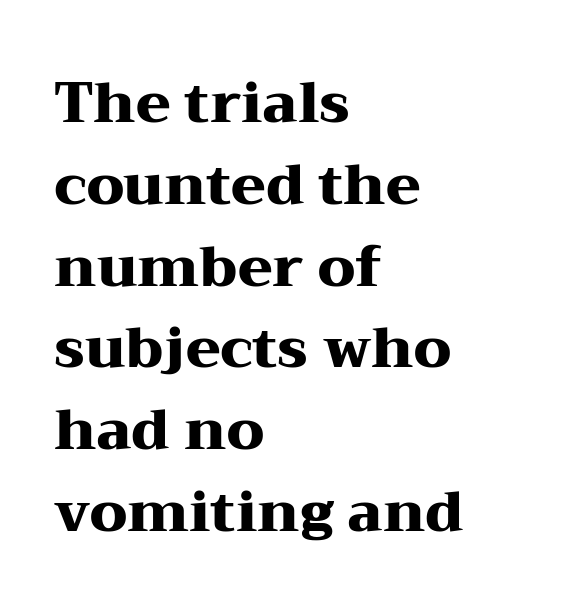
{"serif": "yes", "italic": "no", "bold": "yes", "weight": "heavy", "width": "wide", "stroke_contrast": "medium", "x_height": "medium", "monospaced": "no", "underline": "no", "align": "left", "line_spacing": "normal", "line_spacing_ratio": 1.46, "letter_spacing": "normal", "letter_spacing_em": 0.0, "glyph_px": 56}
